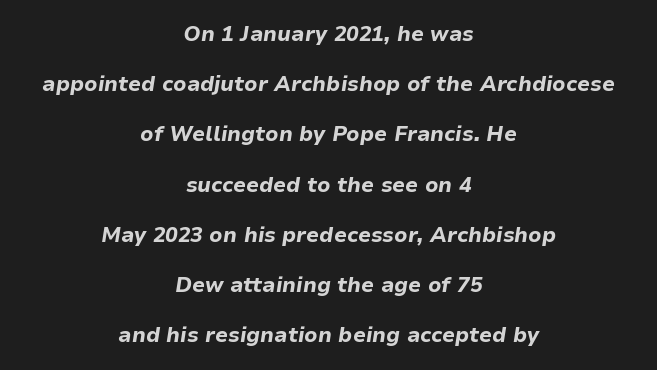
Widely set lines give the paragraph a tall, airy silhouette. In terms of posture, this sample is oblique. Weight: bold. Is the block centered? Yes — each line is placed symmetrically about the middle.
